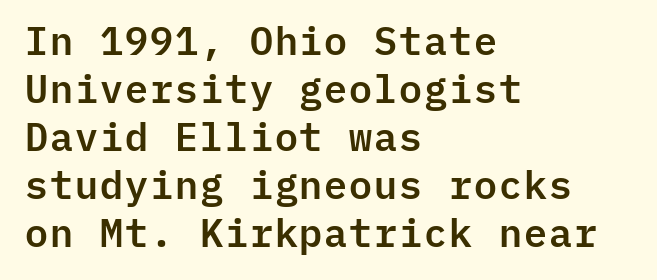
{"serif": "no", "italic": "no", "width": "normal", "stroke_contrast": "low", "x_height": "medium", "monospaced": "yes", "underline": "no", "align": "left", "line_spacing_ratio": 1.23, "letter_spacing": "normal", "letter_spacing_em": 0.0, "glyph_px": 39}
